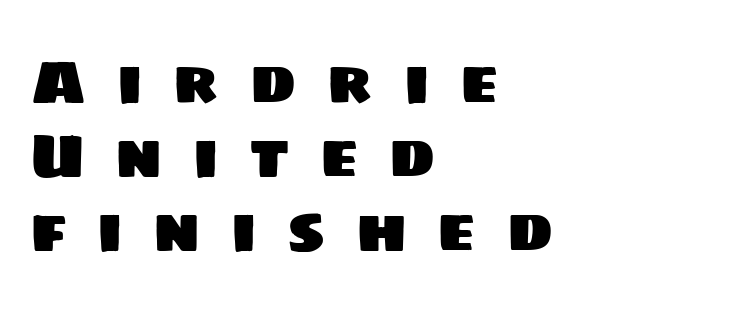
{"serif": "no", "width": "normal", "stroke_contrast": "low", "x_height": "large", "monospaced": "no", "underline": "no", "align": "left", "line_spacing_ratio": 1.19, "letter_spacing": "wide", "letter_spacing_em": 0.49, "glyph_px": 62}
